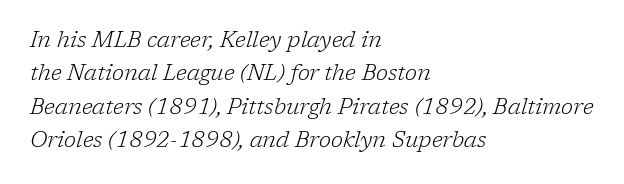
The image shows 22 px text type, italic (leaning right); set left-aligned, normal line spacing (1.52x), normal letter spacing, not underlined.
